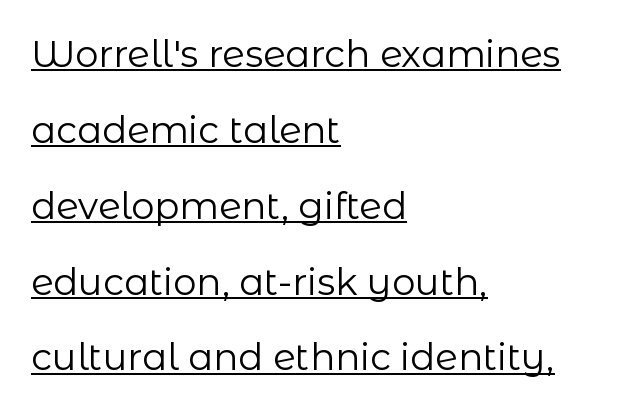
The image shows 37 px regular-weight sans-serif type, upright; set left-aligned, loose line spacing (2.05x), normal letter spacing, underlined; low stroke contrast and a medium x-height.
